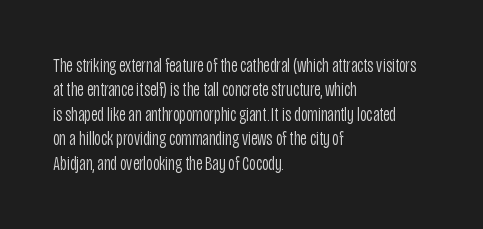
The image shows 20 px text type, upright; set left-aligned, line spacing 1.22x, normal letter spacing, not underlined.
